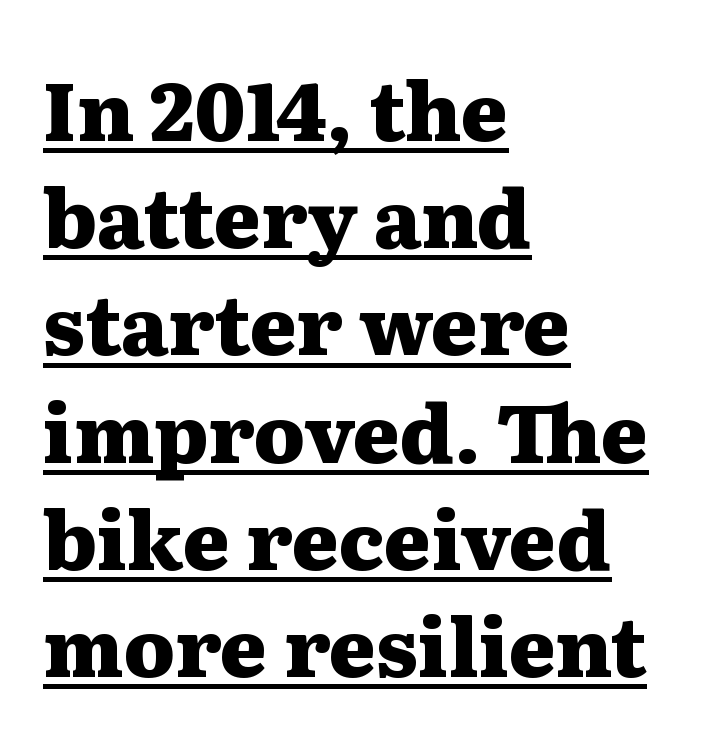
{"serif": "yes", "italic": "no", "bold": "yes", "weight": "heavy", "width": "wide", "stroke_contrast": "medium", "x_height": "medium", "monospaced": "no", "underline": "yes", "align": "left", "line_spacing": "normal", "line_spacing_ratio": 1.34, "letter_spacing": "normal", "letter_spacing_em": 0.0, "glyph_px": 80}
